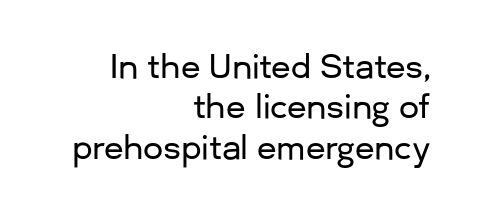
{"serif": "no", "italic": "no", "width": "normal", "stroke_contrast": "low", "x_height": "medium", "monospaced": "no", "underline": "no", "align": "right", "line_spacing": "normal", "line_spacing_ratio": 1.26, "letter_spacing": "normal", "letter_spacing_em": 0.0, "glyph_px": 32}
